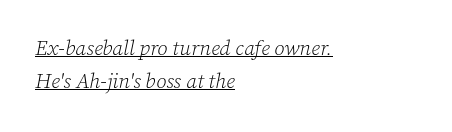
Q: Is the text bold? A: No.
Q: Is the text italic (slanted)? A: Yes, it leans right by about 12 degrees.
Q: Is the text underlined? A: Yes.
Q: How is the paragraph aligned? A: Left-aligned.
Q: Is the spacing between letters normal or unusually wide? A: Normal.
Q: Is the spacing between lines tight, normal or loose? A: Normal.
